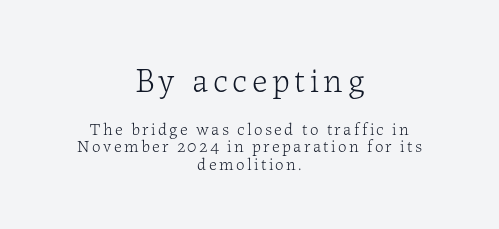
{"serif": "yes", "italic": "no", "bold": "no", "weight": "light", "width": "normal", "stroke_contrast": "low", "x_height": "medium", "monospaced": "no", "underline": "no", "align": "center", "line_spacing": "tight", "line_spacing_ratio": 1.02, "larger_block": "first", "size_ratio": 2.0, "glyph_px": 34}
